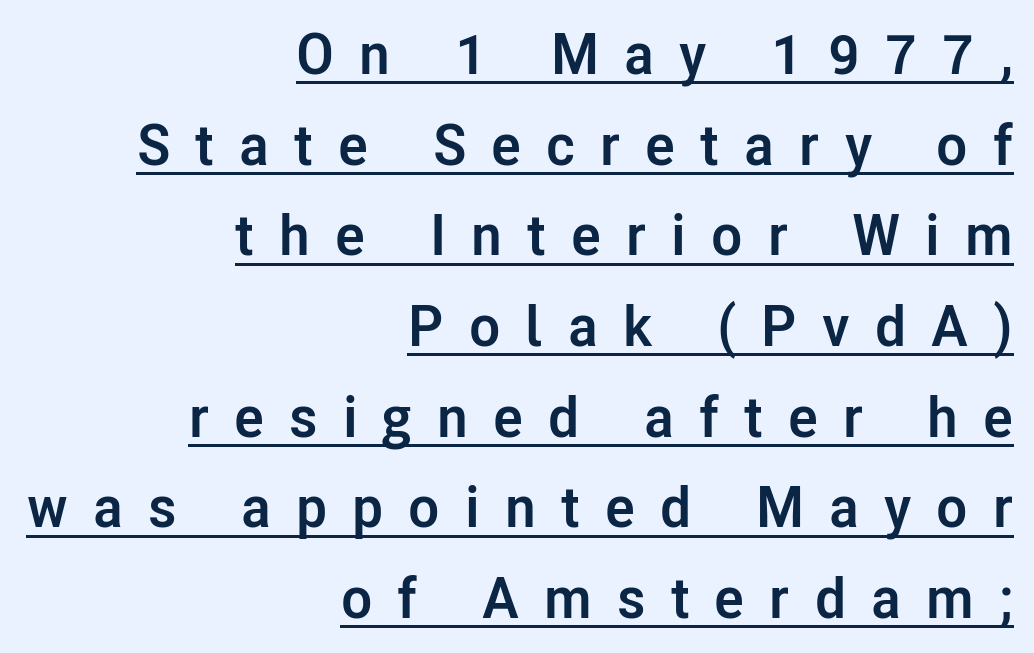
{"serif": "no", "italic": "no", "bold": "yes", "weight": "semibold", "width": "normal", "stroke_contrast": "low", "x_height": "medium", "monospaced": "no", "underline": "yes", "align": "right", "line_spacing": "normal", "line_spacing_ratio": 1.59, "letter_spacing": "wide", "letter_spacing_em": 0.44, "glyph_px": 57}
